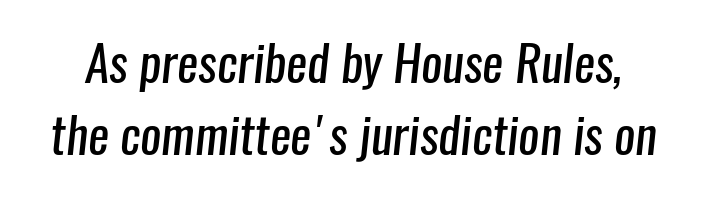
Q: Is the text bold? A: No.
Q: Is the typeface a serif or a sans-serif typeface? A: Sans-serif.
Q: Is the text underlined? A: No.
Q: Is the spacing between letters normal or unusually wide? A: Normal.
Q: Is the spacing between lines tight, normal or loose? A: Normal.
Q: Width (condensed, normal, or wide)? A: Condensed.
Q: Stroke contrast? A: Low.
Q: x-height? A: Medium.
Q: Monospaced? A: No.
